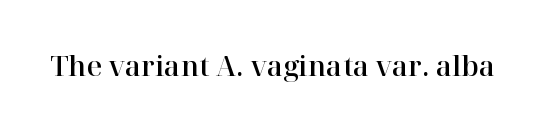
This rendering leaves character spacing at its baseline value. Has an underline been added? It has not. No italicization has been applied; the sample stays upright.
